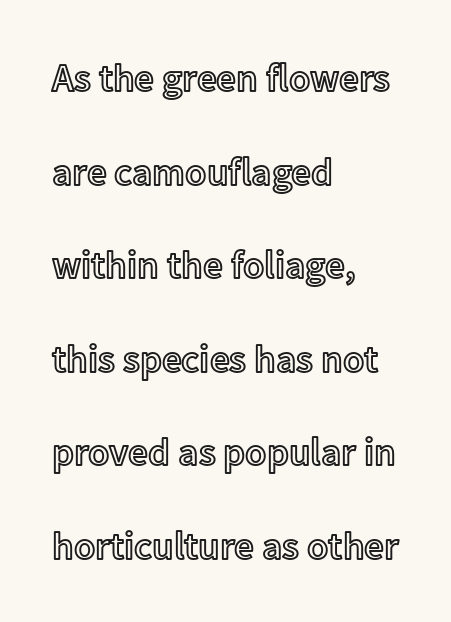
{"italic": "no", "width": "normal", "x_height": "medium", "monospaced": "no", "underline": "no", "align": "left", "line_spacing": "loose", "line_spacing_ratio": 2.4, "letter_spacing": "normal", "letter_spacing_em": 0.0, "glyph_px": 39}
